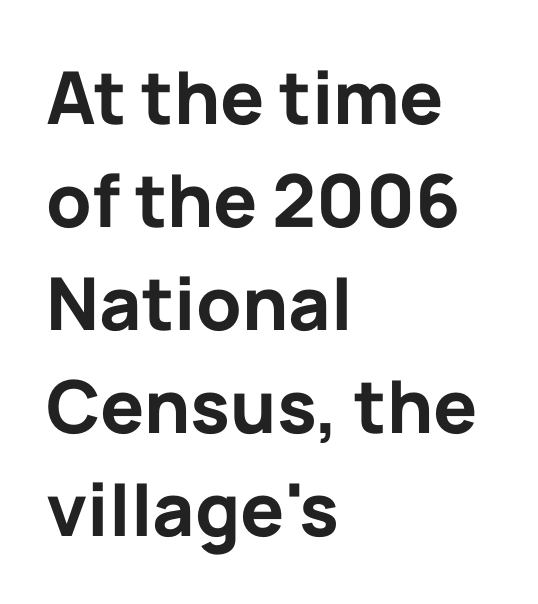
Q: Is the text bold? A: Yes.
Q: Is the text italic (slanted)? A: No, it is upright.
Q: Is the typeface a serif or a sans-serif typeface? A: Sans-serif.
Q: Is the text underlined? A: No.
Q: How is the paragraph aligned? A: Left-aligned.
Q: Is the spacing between letters normal or unusually wide? A: Normal.
Q: Is the spacing between lines tight, normal or loose? A: Normal.
Q: Width (condensed, normal, or wide)? A: Normal.
Q: Stroke contrast? A: Low.
Q: x-height? A: Medium.
Q: Monospaced? A: No.
